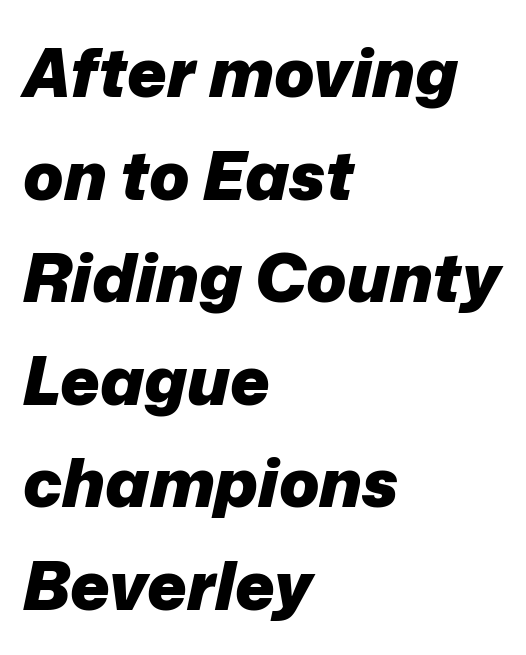
Q: Is the text bold? A: Yes.
Q: Is the text italic (slanted)? A: Yes, it leans right by about 12 degrees.
Q: Is the text underlined? A: No.
Q: How is the paragraph aligned? A: Left-aligned.
Q: Is the spacing between letters normal or unusually wide? A: Normal.
Q: Is the spacing between lines tight, normal or loose? A: Normal.
Q: Width (condensed, normal, or wide)? A: Normal.
Q: Stroke contrast? A: Low.
Q: x-height? A: Medium.
Q: Monospaced? A: No.
